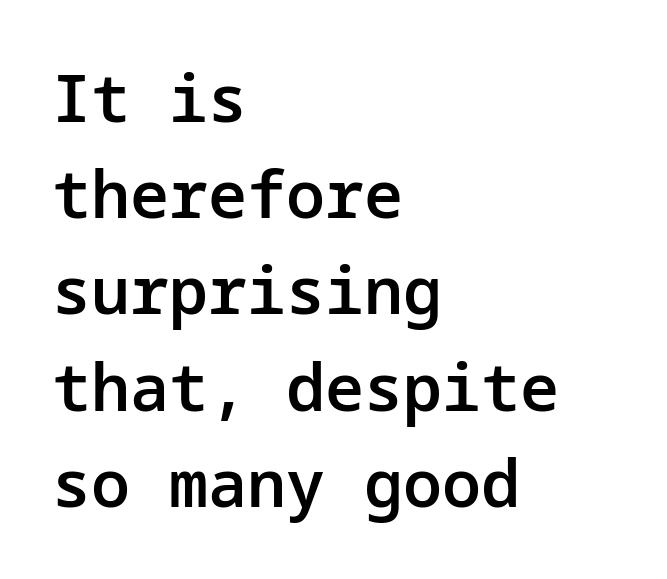
The image shows 65 px semibold sans-serif type, upright; set left-aligned, normal line spacing (1.48x), normal letter spacing, not underlined; low stroke contrast and a medium x-height.
